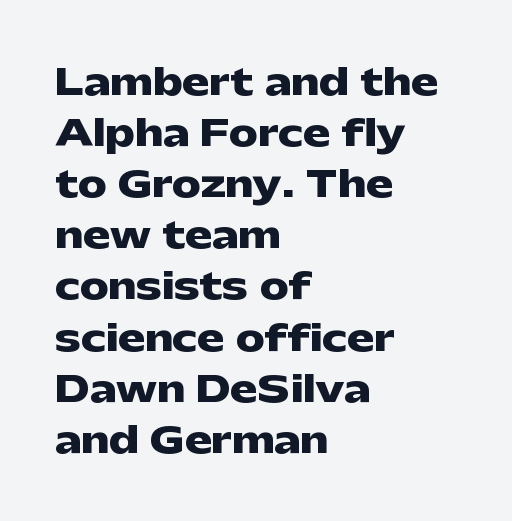
The image shows 36 px heavy, wide sans-serif type, upright; set left-aligned, normal line spacing (1.42x), normal letter spacing, not underlined; low stroke contrast and a medium x-height.
